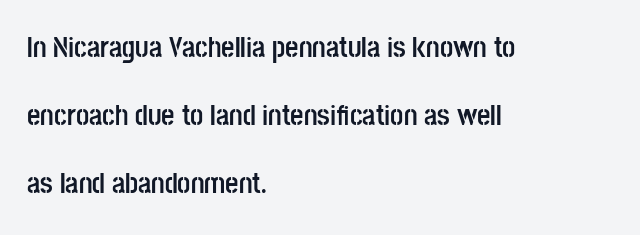
Q: Is the text bold? A: Yes.
Q: Is the text italic (slanted)? A: No, it is upright.
Q: Is the typeface a serif or a sans-serif typeface? A: Sans-serif.
Q: Is the text underlined? A: No.
Q: How is the paragraph aligned? A: Left-aligned.
Q: Is the spacing between letters normal or unusually wide? A: Normal.
Q: Is the spacing between lines tight, normal or loose? A: Loose.
Q: Width (condensed, normal, or wide)? A: Condensed.
Q: Stroke contrast? A: Low.
Q: x-height? A: Large.
Q: Monospaced? A: No.
